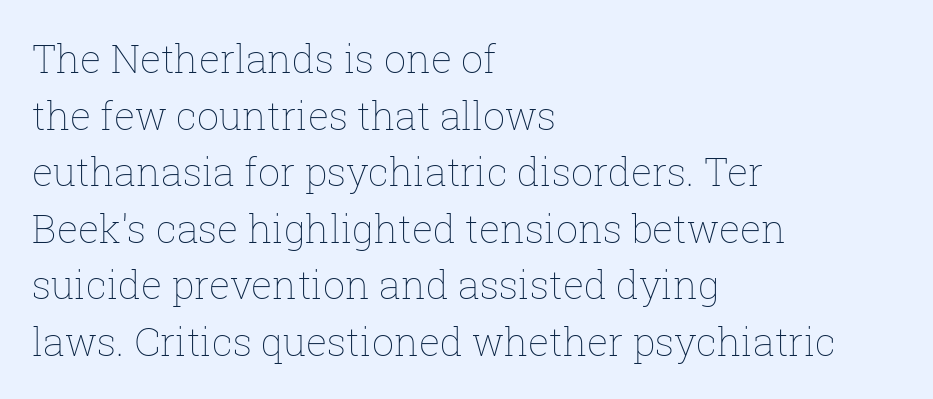
Q: Is the text bold? A: No.
Q: Is the text italic (slanted)? A: No, it is upright.
Q: Is the text underlined? A: No.
Q: How is the paragraph aligned? A: Left-aligned.
Q: Is the spacing between letters normal or unusually wide? A: Normal.
Q: Is the spacing between lines tight, normal or loose? A: Normal.
Q: Width (condensed, normal, or wide)? A: Normal.
Q: Stroke contrast? A: Low.
Q: x-height? A: Medium.
Q: Monospaced? A: No.
